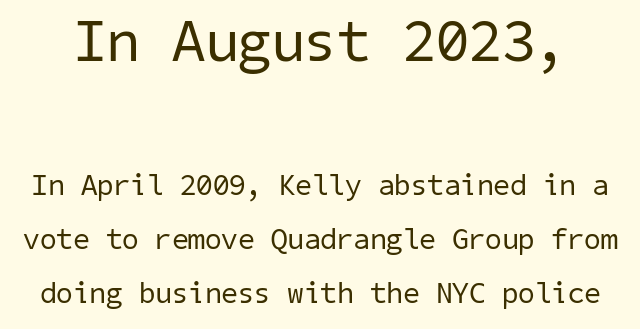
{"serif": "no", "bold": "no", "weight": "regular", "width": "normal", "stroke_contrast": "low", "x_height": "medium", "underline": "no", "line_spacing_ratio": 1.79, "letter_spacing": "normal", "letter_spacing_em": 0.0, "larger_block": "first", "size_ratio": 2.0, "glyph_px": 60}
